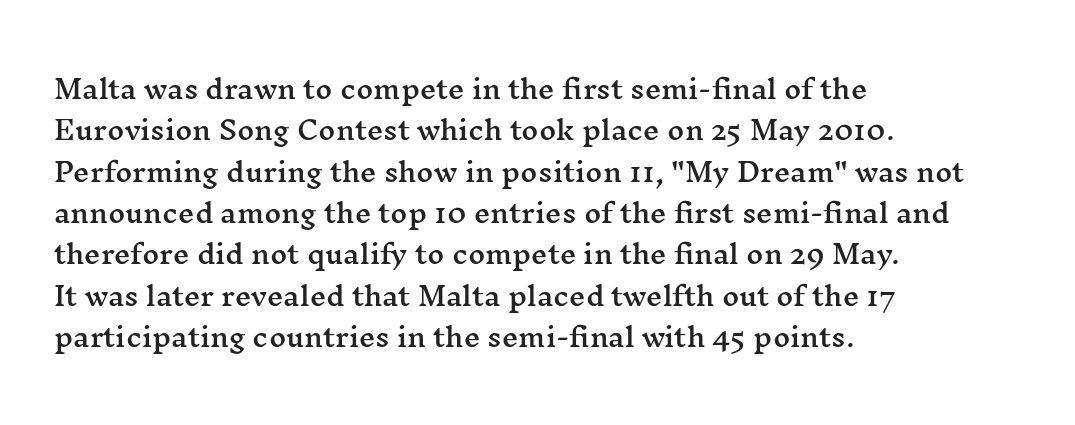
{"italic": "no", "underline": "no", "align": "left", "line_spacing": "normal", "line_spacing_ratio": 1.59, "letter_spacing": "normal", "letter_spacing_em": 0.0, "glyph_px": 26}
